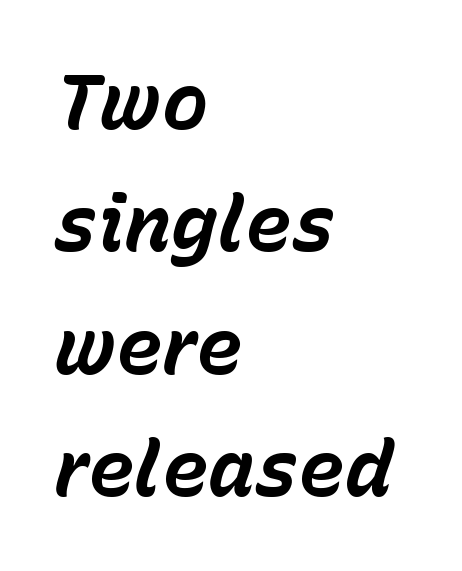
Q: Is the text bold? A: Yes.
Q: Is the text italic (slanted)? A: Yes, it leans right by about 15 degrees.
Q: Is the text underlined? A: No.
Q: How is the paragraph aligned? A: Left-aligned.
Q: Is the spacing between letters normal or unusually wide? A: Normal.
Q: Is the spacing between lines tight, normal or loose? A: Normal.
Q: Width (condensed, normal, or wide)? A: Normal.
Q: Stroke contrast? A: Low.
Q: x-height? A: Medium.
Q: Monospaced? A: No.
